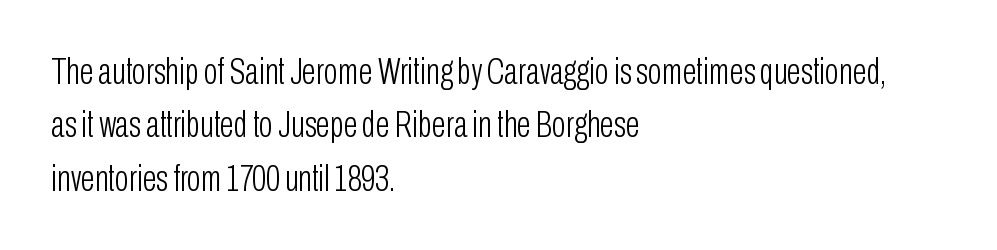
{"serif": "no", "italic": "no", "bold": "no", "weight": "light", "width": "condensed", "stroke_contrast": "low", "x_height": "medium", "monospaced": "no", "underline": "no", "align": "left", "line_spacing": "normal", "line_spacing_ratio": 1.44, "letter_spacing": "normal", "letter_spacing_em": 0.0, "glyph_px": 37}
